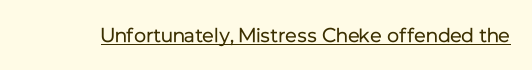
{"italic": "no", "bold": "no", "underline": "yes", "letter_spacing": "normal", "letter_spacing_em": 0.0, "glyph_px": 20}
